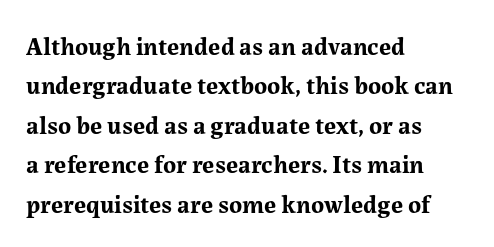
{"italic": "no", "bold": "yes", "underline": "no", "align": "left", "line_spacing": "normal", "line_spacing_ratio": 1.58, "letter_spacing": "normal", "letter_spacing_em": 0.0, "glyph_px": 25}
